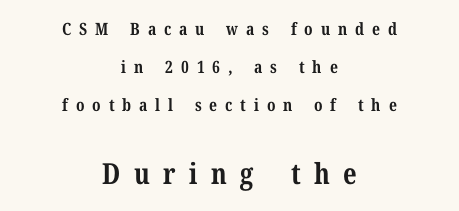
{"serif": "yes", "italic": "no", "bold": "yes", "weight": "bold", "width": "normal", "stroke_contrast": "medium", "x_height": "medium", "monospaced": "no", "underline": "no", "align": "center", "line_spacing": "loose", "line_spacing_ratio": 2.23, "letter_spacing": "wide", "letter_spacing_em": 0.46, "larger_block": "second", "size_ratio": 1.71, "glyph_px": 29}
